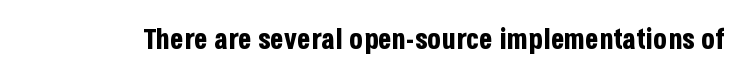
The image shows 28 px bold, condensed sans-serif type, upright; set normal letter spacing, not underlined; low stroke contrast and a large x-height.
